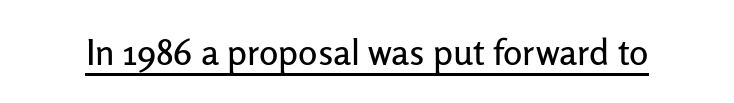
Q: Is the text italic (slanted)? A: No, it is upright.
Q: Is the typeface a serif or a sans-serif typeface? A: Sans-serif.
Q: Is the text underlined? A: Yes.
Q: Is the spacing between letters normal or unusually wide? A: Normal.
Q: Width (condensed, normal, or wide)? A: Normal.
Q: Stroke contrast? A: Low.
Q: x-height? A: Medium.
Q: Monospaced? A: No.
